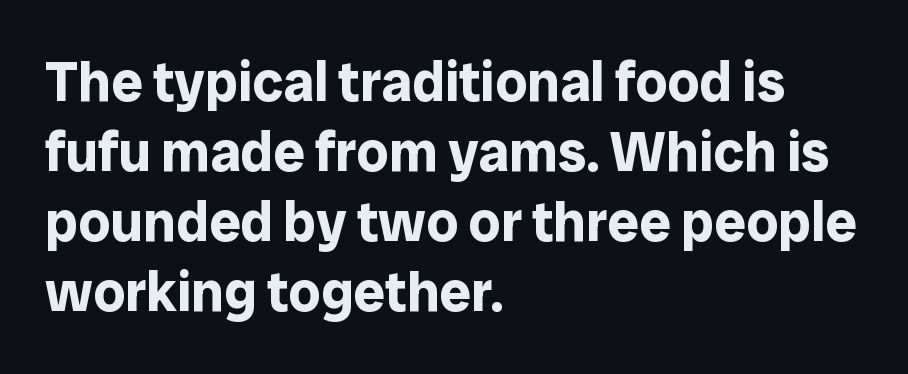
Q: Is the text bold? A: Yes.
Q: Is the text italic (slanted)? A: No, it is upright.
Q: Is the typeface a serif or a sans-serif typeface? A: Sans-serif.
Q: Is the text underlined? A: No.
Q: How is the paragraph aligned? A: Left-aligned.
Q: Is the spacing between letters normal or unusually wide? A: Normal.
Q: Is the spacing between lines tight, normal or loose? A: Normal.
Q: Width (condensed, normal, or wide)? A: Normal.
Q: Stroke contrast? A: Low.
Q: x-height? A: Medium.
Q: Monospaced? A: No.
